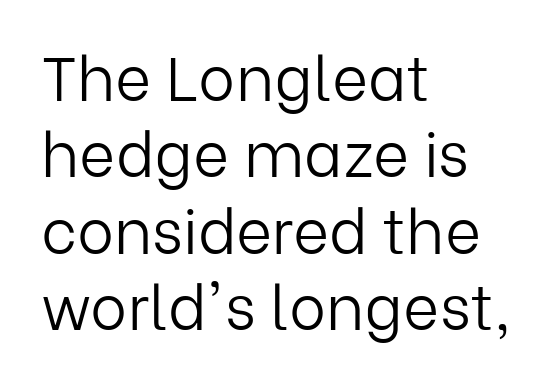
{"serif": "no", "italic": "no", "bold": "no", "weight": "light", "width": "normal", "stroke_contrast": "low", "x_height": "medium", "monospaced": "no", "underline": "no", "align": "left", "line_spacing_ratio": 1.23, "letter_spacing": "normal", "letter_spacing_em": 0.0, "glyph_px": 62}
